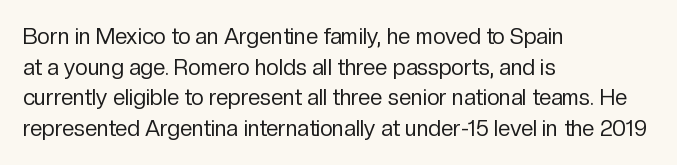
Here the glyphs are tracked normally, forming tight word shapes. This sample keeps an unexceptional amount of space between lines. Every character sits straight up, as roman type does. Each stroke keeps to a modest, everyday thickness or less. This rendering uses left alignment, leaving the right contour irregular. Descenders are the only things crossing below the line.
